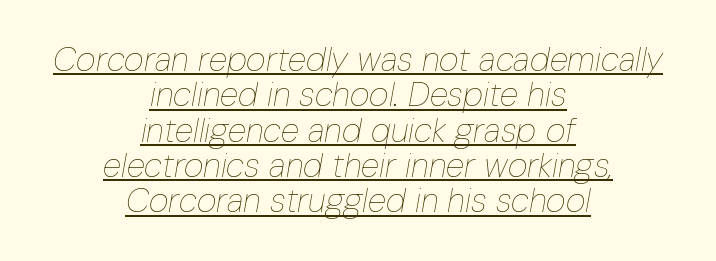
The image shows 34 px thin, condensed type, italic (leaning right); set centered, tight line spacing (1.04x), normal letter spacing, underlined; low stroke contrast and a medium x-height.
